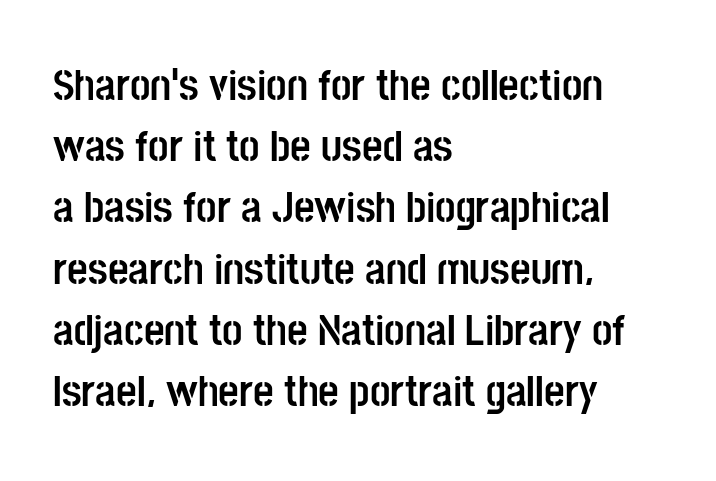
Q: Is the text bold? A: Yes.
Q: Is the text italic (slanted)? A: No, it is upright.
Q: Is the typeface a serif or a sans-serif typeface? A: Sans-serif.
Q: Is the text underlined? A: No.
Q: How is the paragraph aligned? A: Left-aligned.
Q: Is the spacing between letters normal or unusually wide? A: Normal.
Q: Is the spacing between lines tight, normal or loose? A: Normal.
Q: Width (condensed, normal, or wide)? A: Condensed.
Q: Stroke contrast? A: Low.
Q: x-height? A: Large.
Q: Monospaced? A: No.
